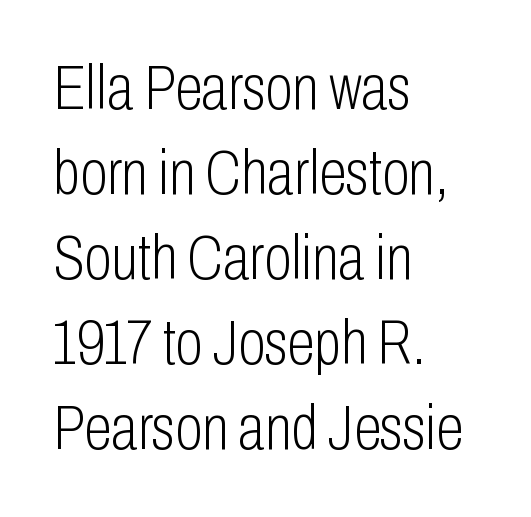
Q: Is the text bold? A: No.
Q: Is the text italic (slanted)? A: No, it is upright.
Q: Is the typeface a serif or a sans-serif typeface? A: Sans-serif.
Q: Is the text underlined? A: No.
Q: How is the paragraph aligned? A: Left-aligned.
Q: Is the spacing between letters normal or unusually wide? A: Normal.
Q: Is the spacing between lines tight, normal or loose? A: Normal.
Q: Width (condensed, normal, or wide)? A: Condensed.
Q: Stroke contrast? A: Low.
Q: x-height? A: Medium.
Q: Monospaced? A: No.
